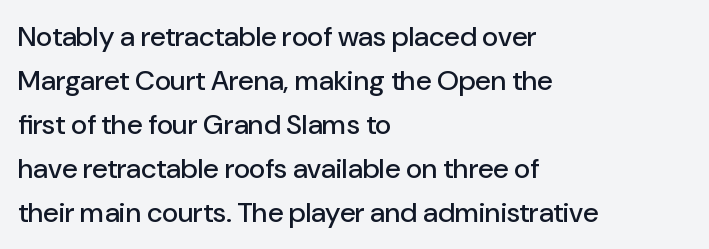
Q: Is the text italic (slanted)? A: No, it is upright.
Q: Is the typeface a serif or a sans-serif typeface? A: Sans-serif.
Q: Is the text underlined? A: No.
Q: How is the paragraph aligned? A: Left-aligned.
Q: Is the spacing between letters normal or unusually wide? A: Normal.
Q: Is the spacing between lines tight, normal or loose? A: Normal.
Q: Width (condensed, normal, or wide)? A: Normal.
Q: Stroke contrast? A: Low.
Q: x-height? A: Medium.
Q: Monospaced? A: No.
